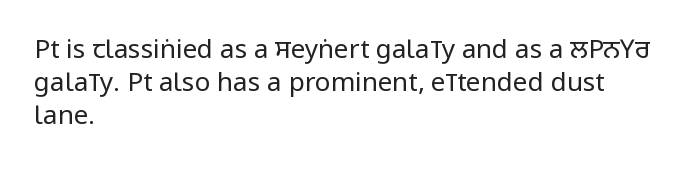
{"italic": "no", "bold": "no", "underline": "no", "align": "left", "line_spacing": "normal", "line_spacing_ratio": 1.26, "letter_spacing": "normal", "letter_spacing_em": 0.0, "glyph_px": 26}
